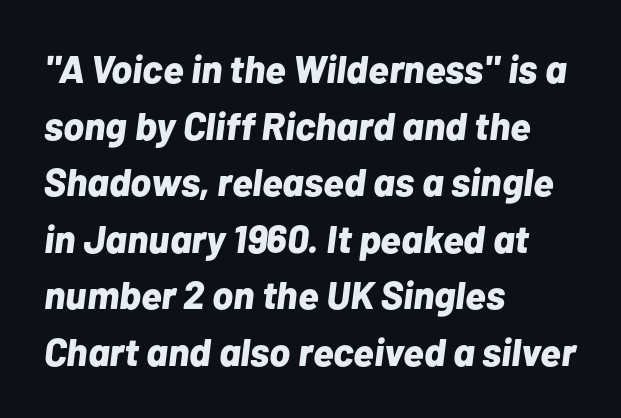
The image shows 39 px bold type, italic (leaning right); set left-aligned, normal line spacing (1.45x), normal letter spacing, not underlined; low stroke contrast and a medium x-height.
